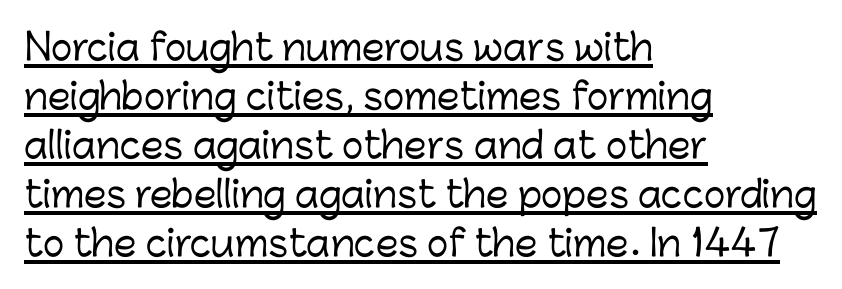
Q: Is the text italic (slanted)? A: No, it is upright.
Q: Is the typeface a serif or a sans-serif typeface? A: Sans-serif.
Q: Is the text underlined? A: Yes.
Q: How is the paragraph aligned? A: Left-aligned.
Q: Is the spacing between letters normal or unusually wide? A: Normal.
Q: Is the spacing between lines tight, normal or loose? A: Normal.
Q: Width (condensed, normal, or wide)? A: Normal.
Q: Stroke contrast? A: Low.
Q: x-height? A: Medium.
Q: Monospaced? A: No.
